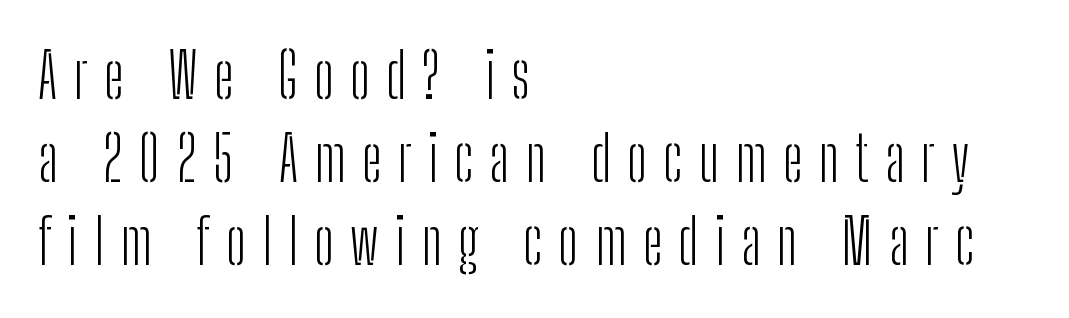
The image shows 62 px light, condensed sans-serif type, upright; set left-aligned, normal line spacing (1.34x), unusually wide letter spacing (+0.26 em), not underlined; low stroke contrast and a medium x-height.
